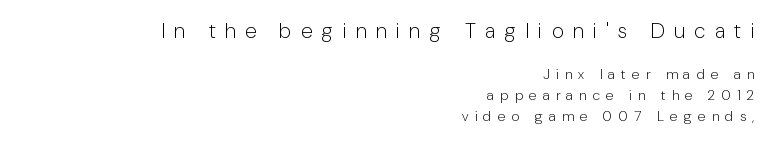
The image shows 21 px text type, upright; set right-aligned, normal line spacing (1.5x), unusually wide letter spacing (+0.46 em), not underlined; the first (top) block is 1.5x larger.
